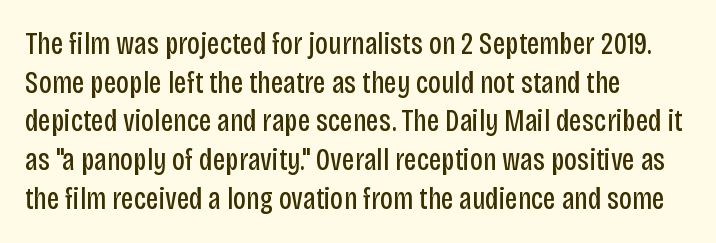
{"serif": "no", "italic": "no", "bold": "no", "weight": "regular", "width": "condensed", "stroke_contrast": "low", "x_height": "large", "monospaced": "no", "underline": "no", "align": "left", "line_spacing": "normal", "line_spacing_ratio": 1.25, "letter_spacing": "normal", "letter_spacing_em": 0.0, "glyph_px": 31}
